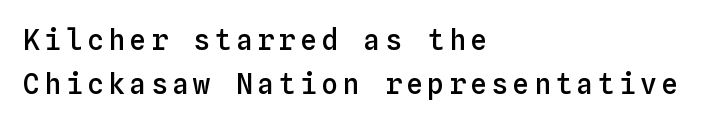
The image shows 28 px semibold type, upright, monospaced; set left-aligned, normal line spacing (1.58x), not underlined; low stroke contrast and a medium x-height.
